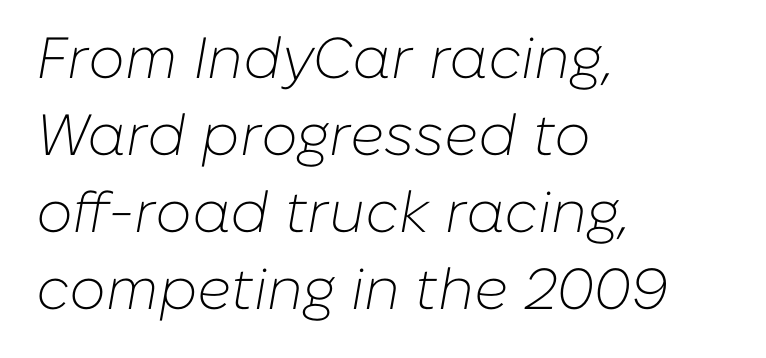
The image shows 58 px light type, italic (leaning right); set left-aligned, normal line spacing (1.33x), normal letter spacing, not underlined; low stroke contrast and a medium x-height.
